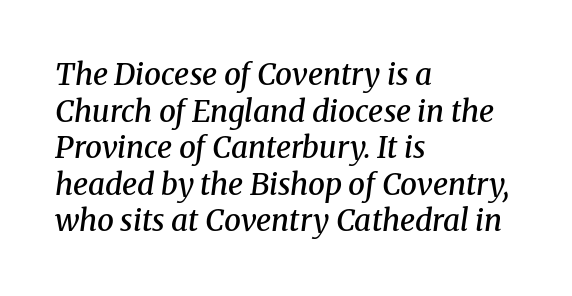
The image shows 30 px semibold serif type, italic (leaning right); set left-aligned, line spacing 1.22x, normal letter spacing, not underlined; medium stroke contrast and a medium x-height.
